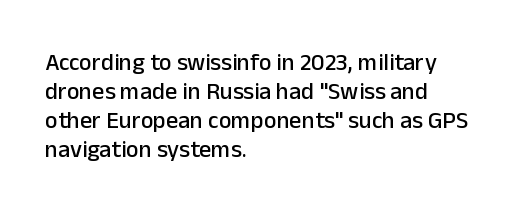
The image shows 24 px text type, upright; set left-aligned, line spacing 1.21x, normal letter spacing, not underlined.
